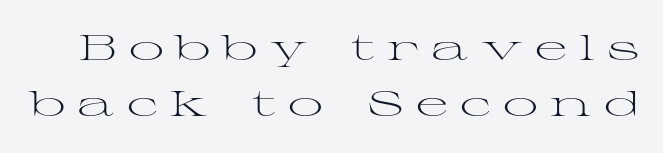
{"serif": "yes", "italic": "no", "bold": "no", "weight": "light", "width": "wide", "stroke_contrast": "medium", "x_height": "medium", "monospaced": "no", "underline": "no", "line_spacing": "normal", "line_spacing_ratio": 1.61, "letter_spacing": "wide", "letter_spacing_em": 0.35, "glyph_px": 35}
